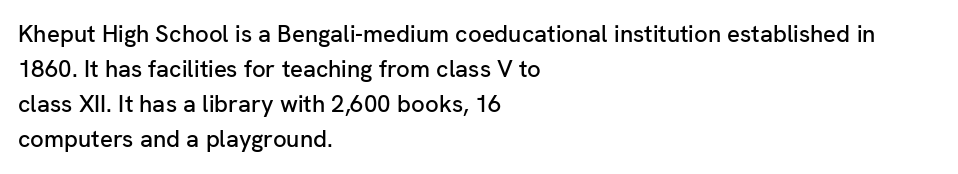
Style check: upright. The designer left line spacing at the default. Casual observation: everything's shoved over to the left. Tracking here is standard; glyphs follow each other at the usual distance. The foot of each line stays bare and open.
